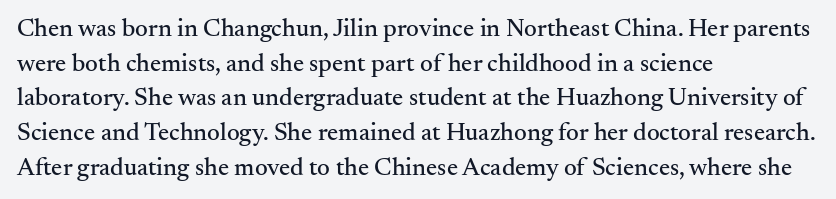
Q: Is the text italic (slanted)? A: No, it is upright.
Q: Is the text underlined? A: No.
Q: How is the paragraph aligned? A: Left-aligned.
Q: Is the spacing between letters normal or unusually wide? A: Normal.
Q: Is the spacing between lines tight, normal or loose? A: Normal.
